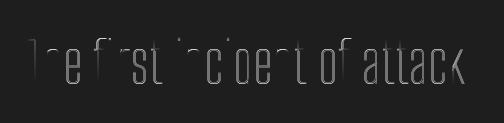
The font's upright variant was chosen for this text. The face used here is proportionally spaced, like ordinary book or web type. Look at the tracking — it's just the regular setting, nothing added. Glance below the letters and you will spot only blank space.
